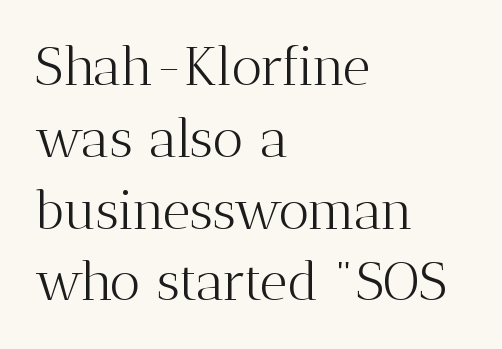
The image shows 54 px light serif type, upright; set left-aligned, normal line spacing (1.33x), normal letter spacing, not underlined; medium stroke contrast and a medium x-height.
